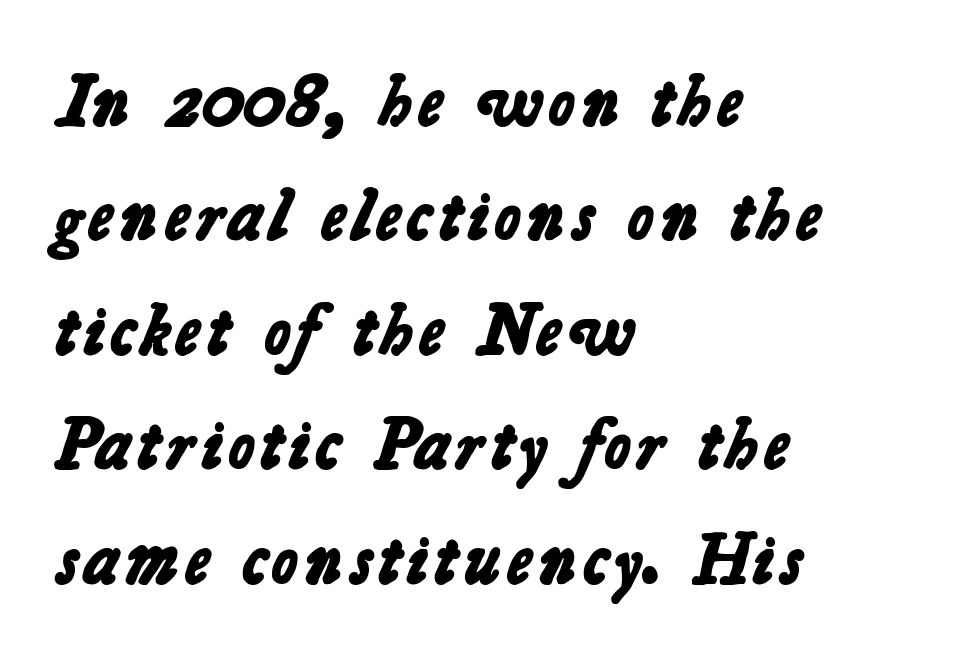
Q: Is the text bold? A: Yes.
Q: Is the typeface a serif or a sans-serif typeface? A: Sans-serif.
Q: Is the text underlined? A: No.
Q: How is the paragraph aligned? A: Left-aligned.
Q: Is the spacing between letters normal or unusually wide? A: Normal.
Q: Is the spacing between lines tight, normal or loose? A: Normal.
Q: Width (condensed, normal, or wide)? A: Normal.
Q: Stroke contrast? A: Low.
Q: x-height? A: Medium.
Q: Monospaced? A: No.
